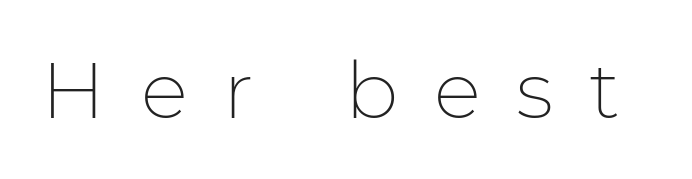
{"serif": "no", "italic": "no", "bold": "no", "weight": "thin", "width": "normal", "stroke_contrast": "low", "x_height": "medium", "monospaced": "no", "underline": "no", "letter_spacing": "wide", "letter_spacing_em": 0.45, "glyph_px": 79}
